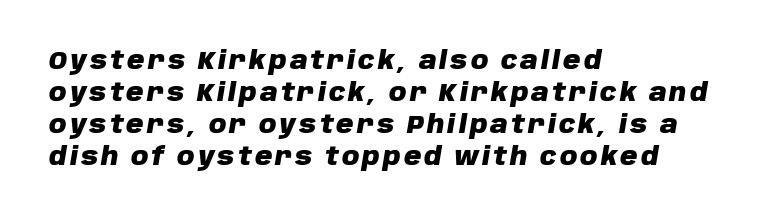
The image shows 24 px bold type, italic (leaning right); set left-aligned, normal line spacing (1.33x), not underlined.
